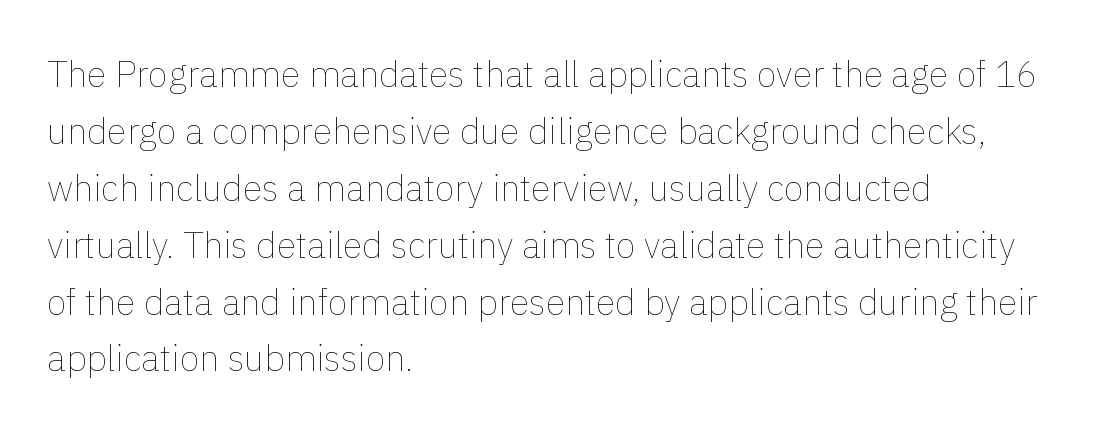
Stem width sits at or under what a default text font uses. This sample keeps an unexceptional amount of space between lines. The rendering uses natural spacing where letterforms have individual widths. The zone under the glyphs is completely vacant.
